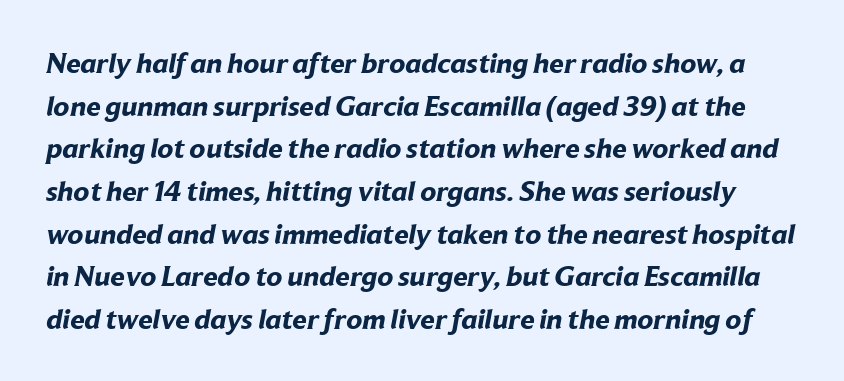
Q: Is the text bold? A: Yes.
Q: Is the typeface a serif or a sans-serif typeface? A: Sans-serif.
Q: Is the text underlined? A: No.
Q: Is the spacing between letters normal or unusually wide? A: Normal.
Q: Is the spacing between lines tight, normal or loose? A: Normal.
Q: Width (condensed, normal, or wide)? A: Normal.
Q: Stroke contrast? A: Low.
Q: x-height? A: Medium.
Q: Monospaced? A: No.
